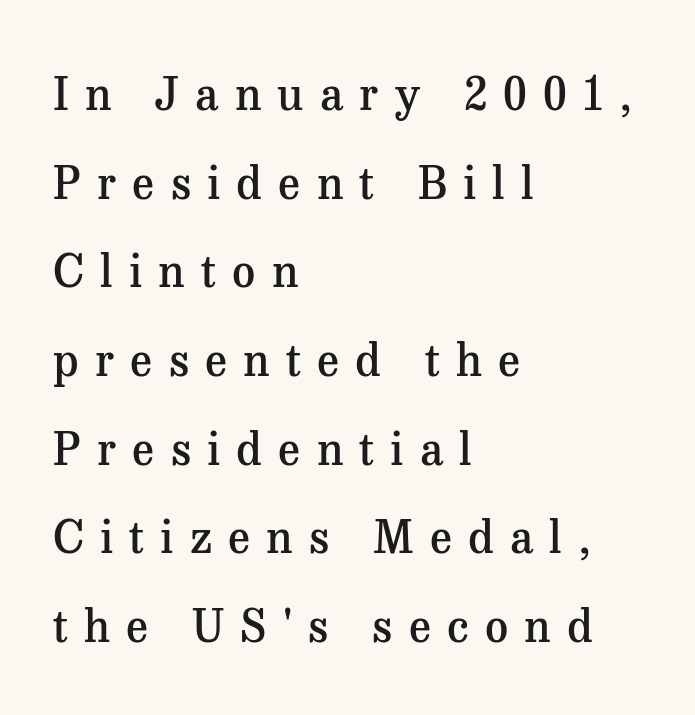
{"serif": "yes", "italic": "no", "bold": "semi", "weight": "semibold", "width": "normal", "stroke_contrast": "medium", "x_height": "medium", "monospaced": "no", "underline": "no", "align": "left", "line_spacing": "loose", "line_spacing_ratio": 1.97, "letter_spacing": "wide", "letter_spacing_em": 0.36, "glyph_px": 45}
